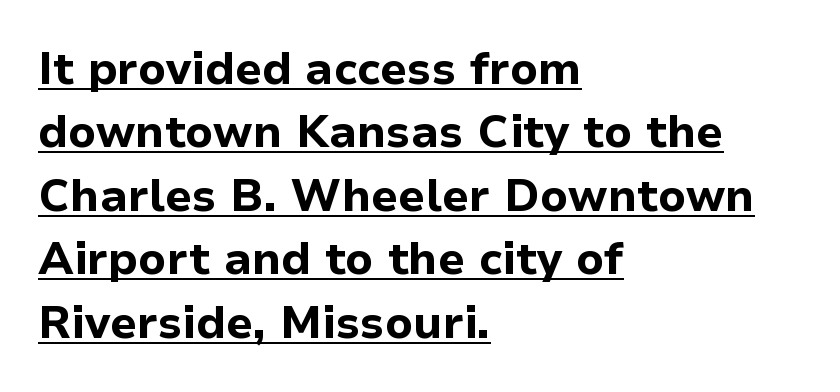
{"serif": "no", "italic": "no", "bold": "yes", "weight": "bold", "width": "normal", "stroke_contrast": "low", "x_height": "medium", "monospaced": "no", "underline": "yes", "align": "left", "line_spacing": "normal", "line_spacing_ratio": 1.41, "letter_spacing": "normal", "letter_spacing_em": 0.0, "glyph_px": 45}
